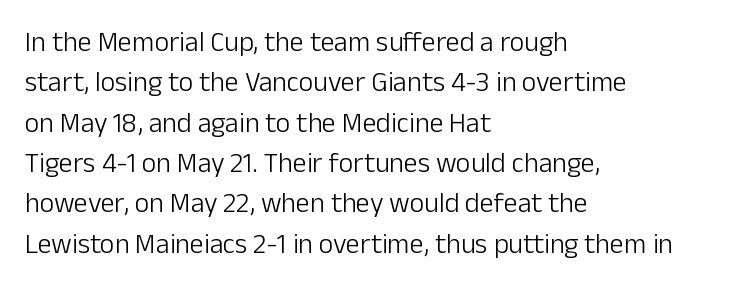
The image shows 28 px light sans-serif type, upright; set left-aligned, normal line spacing (1.44x), normal letter spacing, not underlined; low stroke contrast and a medium x-height.
